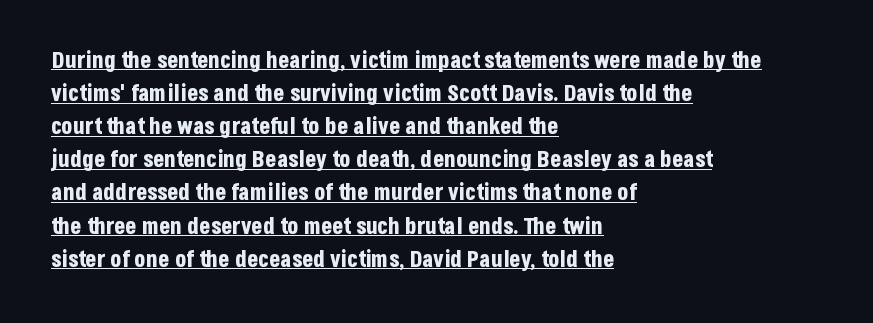
The image shows 23 px bold type, upright; set left-aligned, normal line spacing (1.44x), normal letter spacing, underlined.
